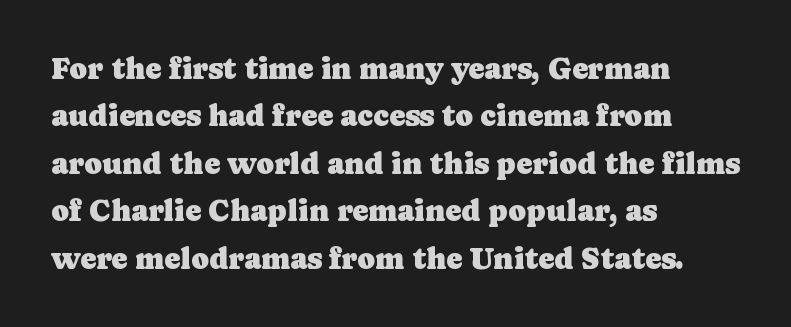
Clear beneath every line of the passage. A classic flush-left, rag-right setting is used for this passage. The face used here is proportionally spaced, like ordinary book or web type. The rendering uses a moderate line-height, typical for paragraphs. Nope, not italic — everything's standing straight. Each word holds together tightly as a unit, with standard inter-letter gaps.
